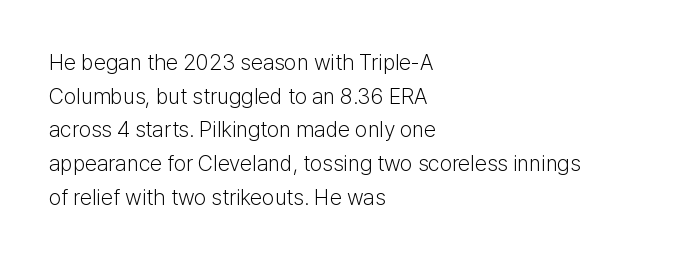
Unbolded letterforms with no extra heft. The letterforms sit shoulder to shoulder at normal distance. Line spacing here is normal. Glance below the letters and you will spot only blank space. Visually the block forms a straight wall on the left and a jagged coastline on the right.
